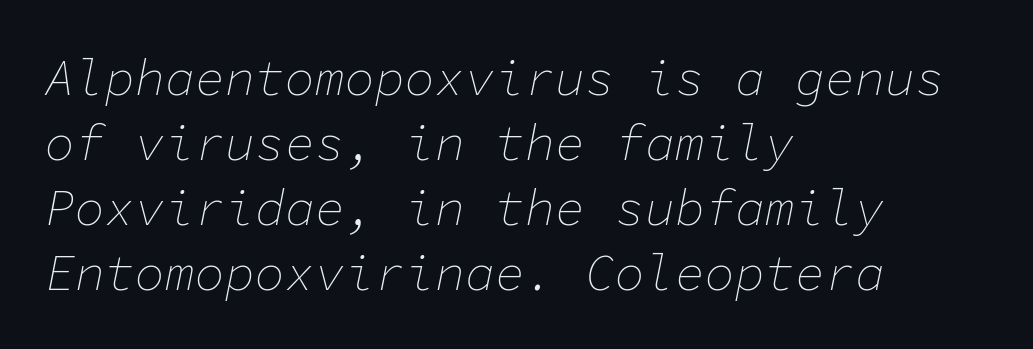
Heaviness? Minimal to ordinary, like unemphasized prose. You can tell it's italic because the verticals aren't actually vertical. This block has exactly the height ordinary leading produces. Horizontal alignment here is leftward, the default for most running prose.
